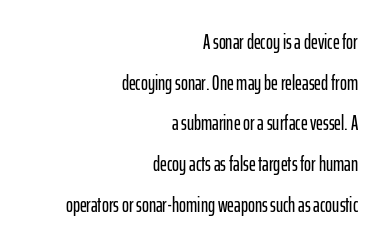
Q: Is the text italic (slanted)? A: No, it is upright.
Q: Is the text underlined? A: No.
Q: How is the paragraph aligned? A: Right-aligned.
Q: Is the spacing between letters normal or unusually wide? A: Normal.
Q: Is the spacing between lines tight, normal or loose? A: Loose.
